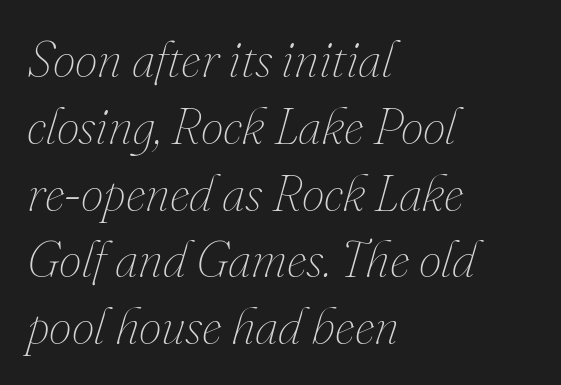
Q: Is the text bold? A: No.
Q: Is the text italic (slanted)? A: Yes, it leans right by about 16 degrees.
Q: Is the text underlined? A: No.
Q: How is the paragraph aligned? A: Left-aligned.
Q: Is the spacing between letters normal or unusually wide? A: Normal.
Q: Is the spacing between lines tight, normal or loose? A: Normal.
Q: Width (condensed, normal, or wide)? A: Normal.
Q: Stroke contrast? A: Medium.
Q: x-height? A: Small.
Q: Monospaced? A: No.
